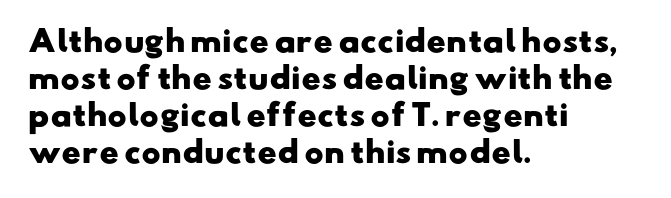
Varying glyph widths throughout — classic text-font behaviour. The lines in this sample share a left origin and differ only in where they stop. Baseline-to-baseline distance is the conventional proportion of letter height. You can tell from the bare stems that sans-serif type was used. Descenders are the only things crossing below the line. Characters follow at the spacing the type designer built in.
